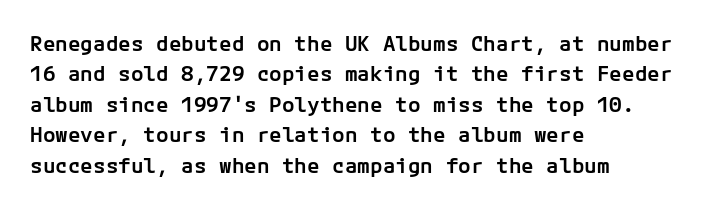
Q: Is the text bold? A: Semi-bold.
Q: Is the text italic (slanted)? A: No, it is upright.
Q: Is the text underlined? A: No.
Q: How is the paragraph aligned? A: Left-aligned.
Q: Is the spacing between letters normal or unusually wide? A: Normal.
Q: Is the spacing between lines tight, normal or loose? A: Normal.
